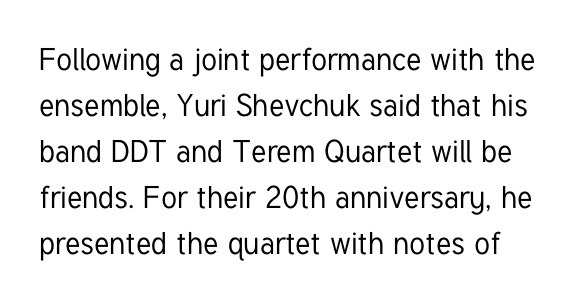
Descenders are the only things crossing below the line. Regarding leading, the lines here are spaced in the standard way. Is this a fixed-width face? No — the glyphs have proportional, varying widths. This sample uses plain, unmodified letter spacing. Nothing sits at the stroke ends, so this counts as sans-serif. Vertical strokes here are truly vertical.
